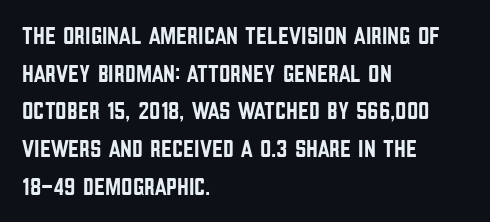
{"italic": "no", "underline": "no", "align": "left", "line_spacing": "normal", "line_spacing_ratio": 1.51, "letter_spacing": "normal", "letter_spacing_em": 0.0, "glyph_px": 25}
